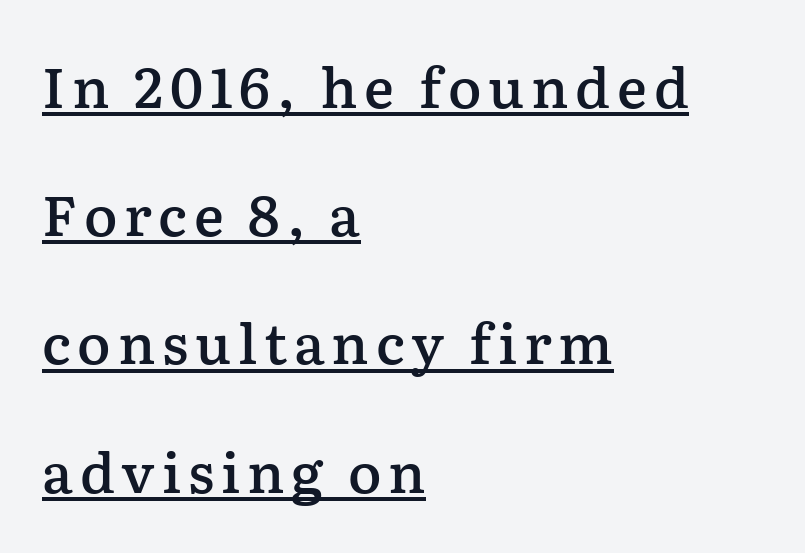
This block would shrink considerably if given ordinary leading; it's expanded now. If you drew a line through each stem, it would be perfectly vertical. Layout note: lines flush left. The typeface chosen for these lines features serifs. Descenders here cross a horizontal rule under the line.
